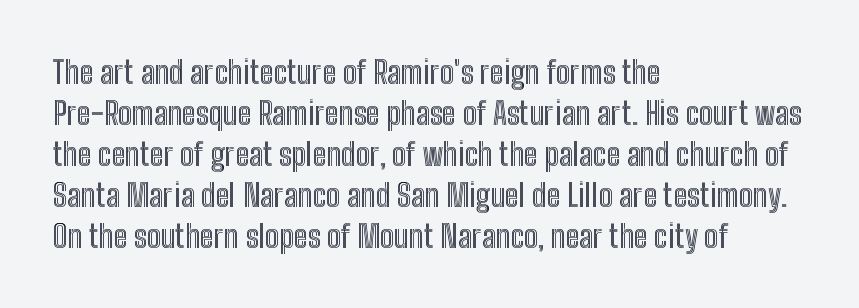
{"italic": "no", "width": "condensed", "x_height": "medium", "monospaced": "no", "underline": "no", "align": "left", "line_spacing": "normal", "line_spacing_ratio": 1.32, "letter_spacing": "normal", "letter_spacing_em": 0.0, "glyph_px": 31}
